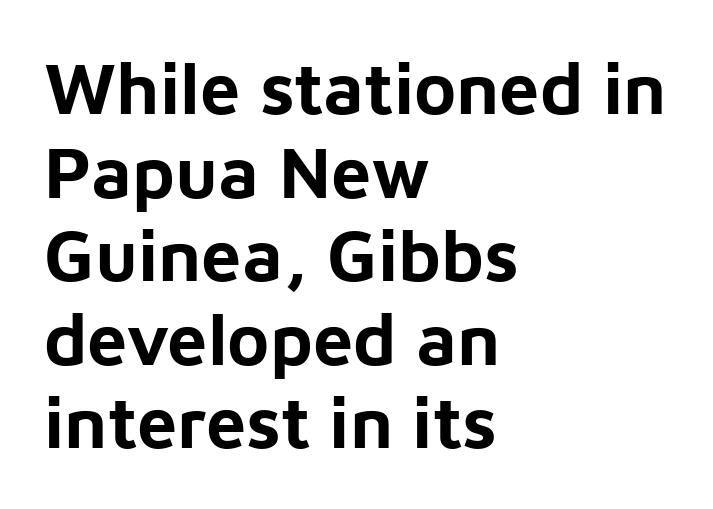
Q: Is the text bold? A: Yes.
Q: Is the text italic (slanted)? A: No, it is upright.
Q: Is the typeface a serif or a sans-serif typeface? A: Sans-serif.
Q: Is the text underlined? A: No.
Q: How is the paragraph aligned? A: Left-aligned.
Q: Is the spacing between letters normal or unusually wide? A: Normal.
Q: Width (condensed, normal, or wide)? A: Normal.
Q: Stroke contrast? A: Low.
Q: x-height? A: Medium.
Q: Monospaced? A: No.
